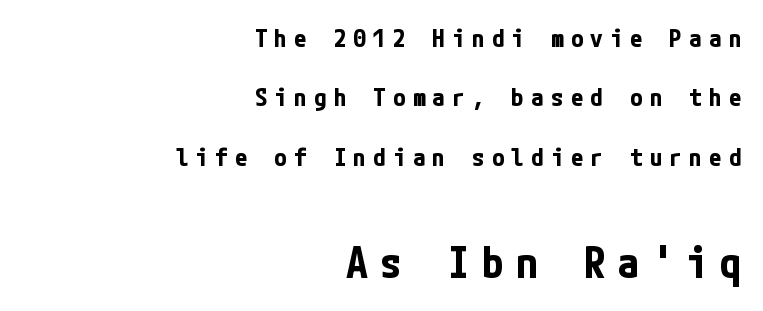
{"serif": "no", "italic": "no", "bold": "yes", "weight": "bold", "width": "condensed", "stroke_contrast": "low", "x_height": "medium", "underline": "no", "align": "right", "line_spacing": "loose", "line_spacing_ratio": 2.38, "letter_spacing": "wide", "letter_spacing_em": 0.29, "larger_block": "second", "size_ratio": 1.72, "glyph_px": 43}
